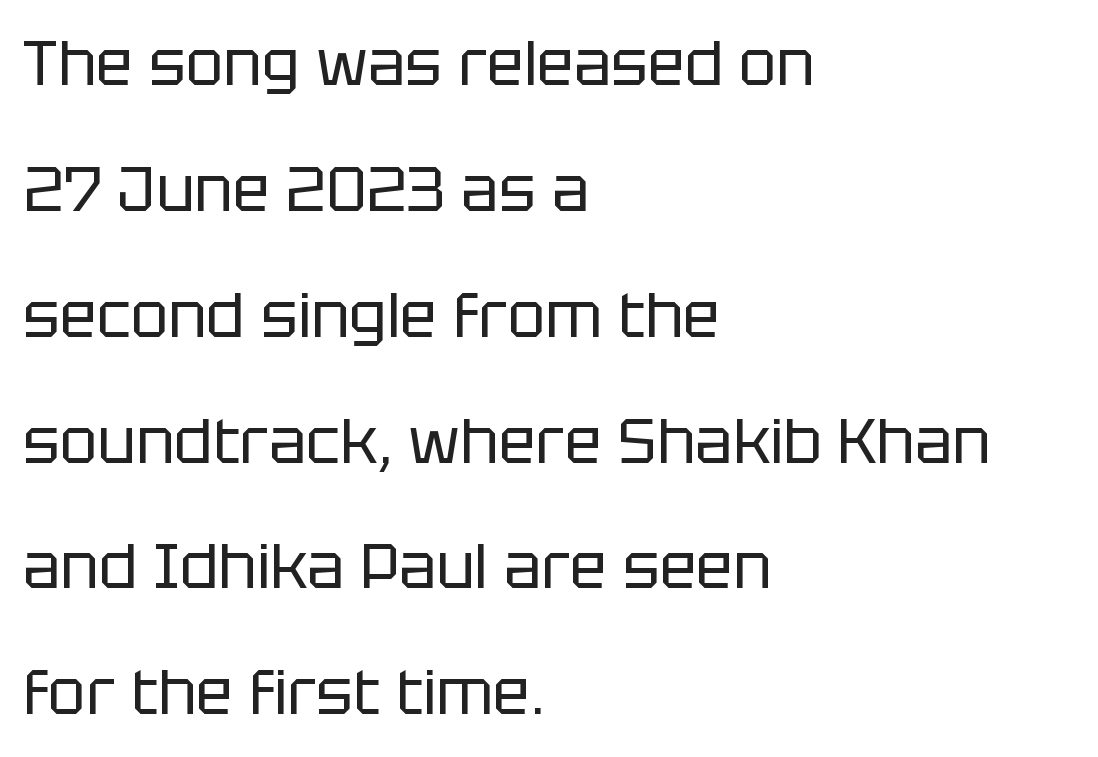
The image shows 62 px regular-weight sans-serif type, upright; set left-aligned, loose line spacing (2.03x), normal letter spacing, not underlined; low stroke contrast and a large x-height.
